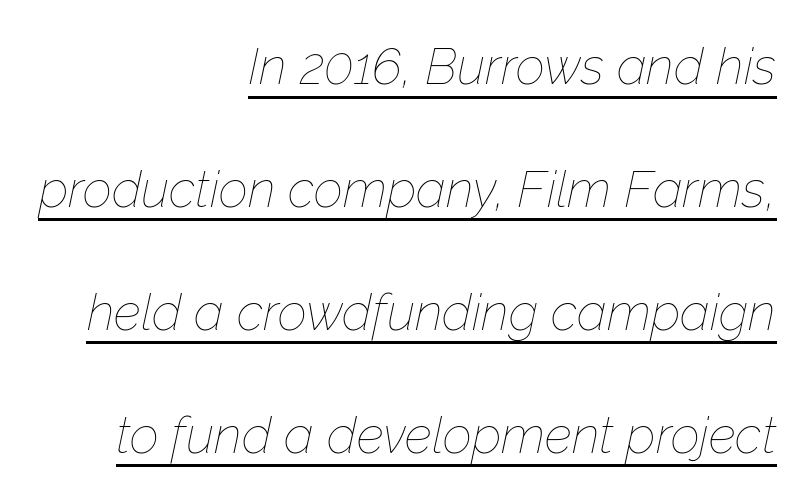
{"italic": "yes", "lean": "right", "slant_degrees": 12, "bold": "no", "weight": "thin", "width": "normal", "stroke_contrast": "low", "x_height": "medium", "monospaced": "no", "underline": "yes", "align": "right", "line_spacing": "loose", "line_spacing_ratio": 2.41, "letter_spacing": "normal", "letter_spacing_em": 0.0, "glyph_px": 51}
